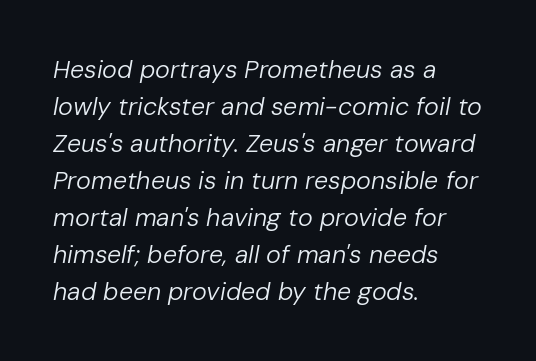
Q: Is the text bold? A: No.
Q: Is the text italic (slanted)? A: Yes, it leans right by about 10 degrees.
Q: Is the text underlined? A: No.
Q: How is the paragraph aligned? A: Left-aligned.
Q: Is the spacing between letters normal or unusually wide? A: Normal.
Q: Is the spacing between lines tight, normal or loose? A: Normal.
